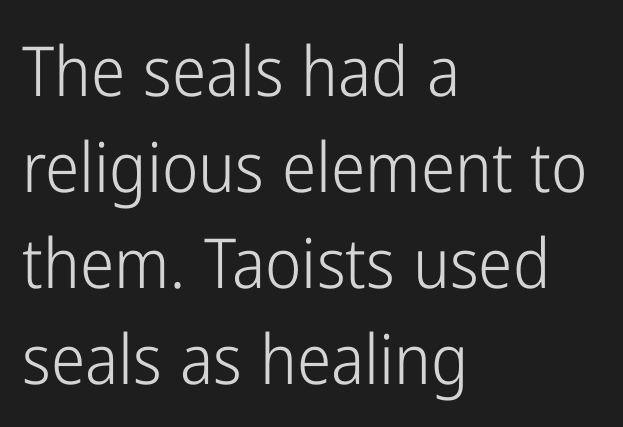
Is there much room between lines? A standard amount, neither cramped nor airy. One-word summary of the alignment: left. This rendering employs a face without finishing strokes, i.e., a sans-serif. On a weight scale, this lands at 450 or below. Looks like regular typesetting: each glyph gets only the width it needs. Rendered with straight, roman letterforms.
